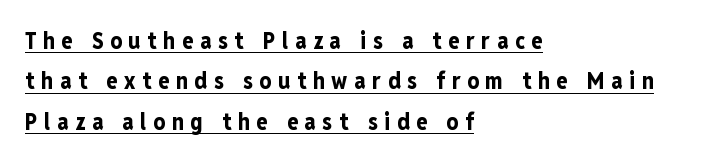
The image shows 23 px bold type, upright; set left-aligned, line spacing 1.76x, unusually wide letter spacing (+0.29 em), underlined.
